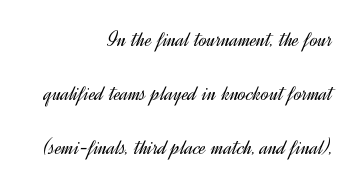
{"bold": "no", "underline": "no", "align": "right", "line_spacing": "loose", "line_spacing_ratio": 2.35, "letter_spacing": "normal", "letter_spacing_em": 0.0, "glyph_px": 23}
